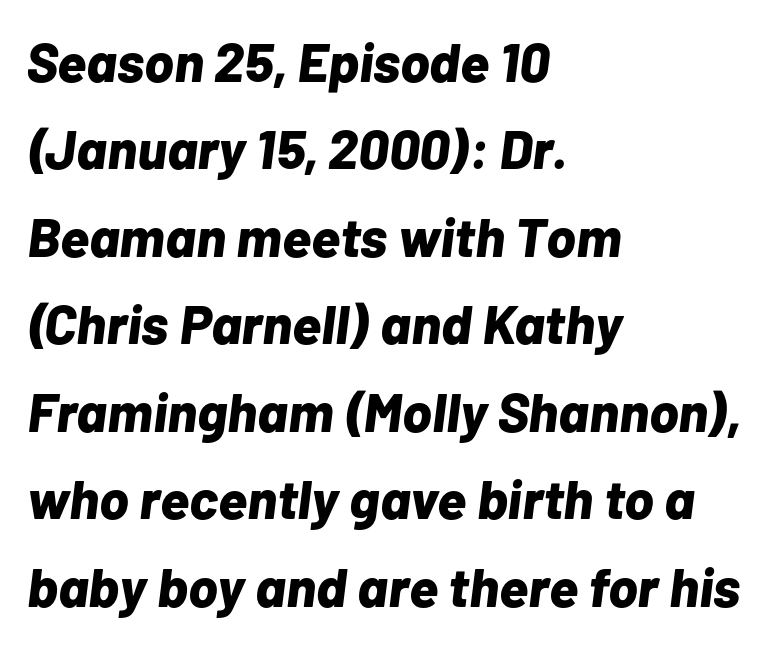
Q: Is the text bold? A: Yes.
Q: Is the text italic (slanted)? A: Yes, it leans right by about 7 degrees.
Q: Is the text underlined? A: No.
Q: How is the paragraph aligned? A: Left-aligned.
Q: Is the spacing between letters normal or unusually wide? A: Normal.
Q: Is the spacing between lines tight, normal or loose? A: Normal.
Q: Width (condensed, normal, or wide)? A: Normal.
Q: Stroke contrast? A: Low.
Q: x-height? A: Medium.
Q: Monospaced? A: No.
